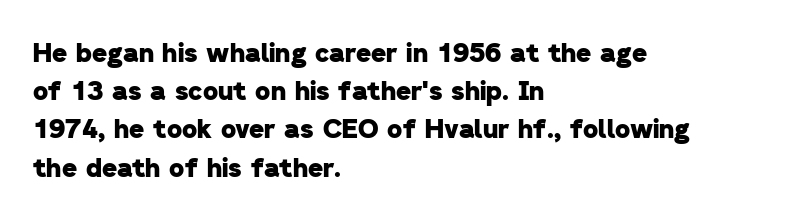
{"bold": "yes", "underline": "no", "align": "left", "line_spacing": "normal", "line_spacing_ratio": 1.47, "letter_spacing": "normal", "letter_spacing_em": 0.0, "glyph_px": 26}
